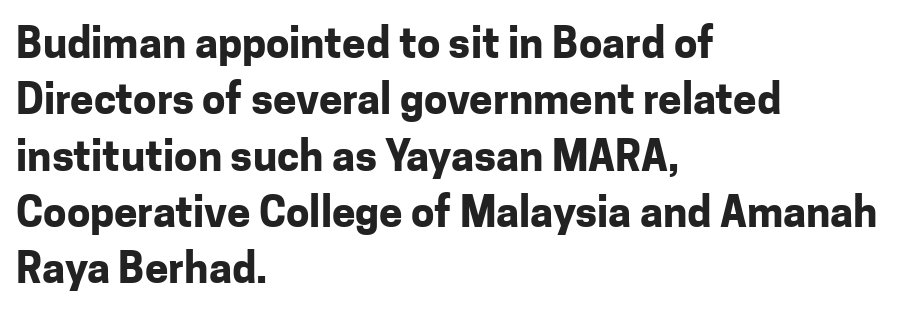
{"serif": "no", "italic": "no", "bold": "yes", "weight": "bold", "width": "normal", "stroke_contrast": "low", "x_height": "medium", "monospaced": "no", "underline": "no", "align": "left", "line_spacing": "normal", "line_spacing_ratio": 1.34, "letter_spacing": "normal", "letter_spacing_em": 0.0, "glyph_px": 42}
